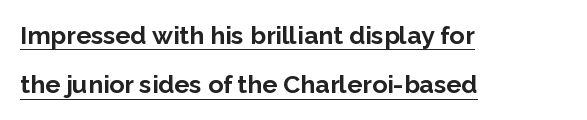
The image shows 25 px bold type, upright; set left-aligned, loose line spacing (1.98x), normal letter spacing, underlined.
